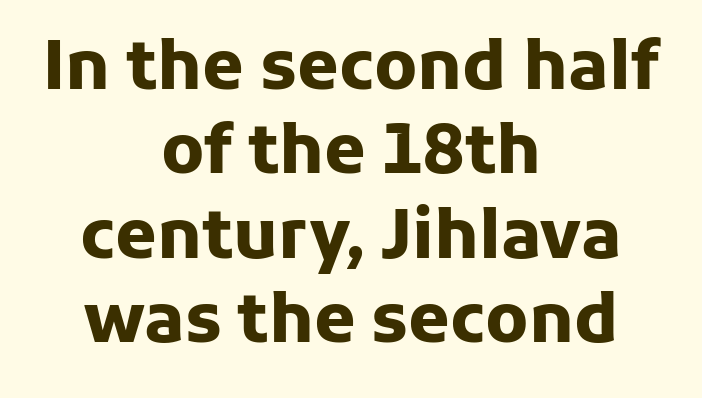
{"serif": "no", "italic": "no", "bold": "yes", "weight": "heavy", "width": "normal", "stroke_contrast": "low", "x_height": "medium", "monospaced": "no", "underline": "no", "align": "center", "line_spacing": "normal", "line_spacing_ratio": 1.26, "letter_spacing": "normal", "letter_spacing_em": 0.0, "glyph_px": 67}
